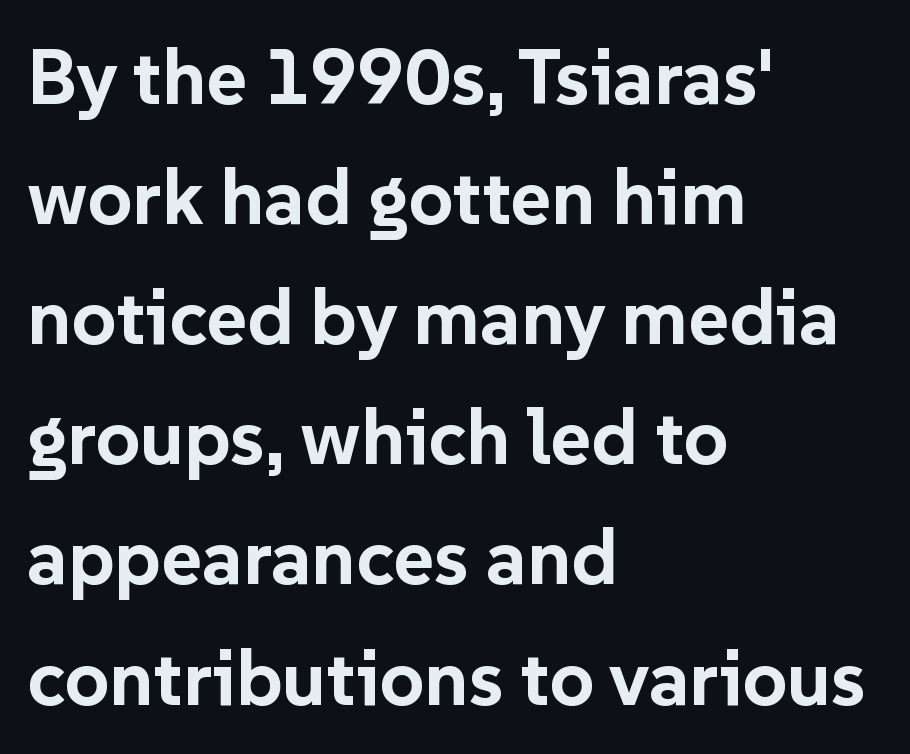
Tracking here is standard; glyphs follow each other at the usual distance. Proportional: the letters do not fall into vertical columns. Stroke terminals: plain, sans-serif. Lines of text with bare space underneath. The letters stand straight up with perfectly vertical stems. Horizontal alignment here is leftward, the default for most running prose.
